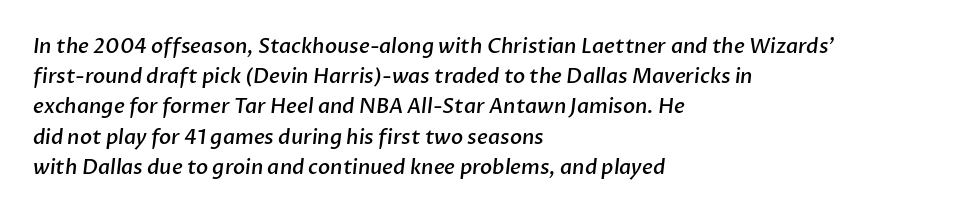
Q: Is the text bold? A: Semi-bold.
Q: Is the text underlined? A: No.
Q: How is the paragraph aligned? A: Left-aligned.
Q: Is the spacing between letters normal or unusually wide? A: Normal.
Q: Is the spacing between lines tight, normal or loose? A: Normal.
